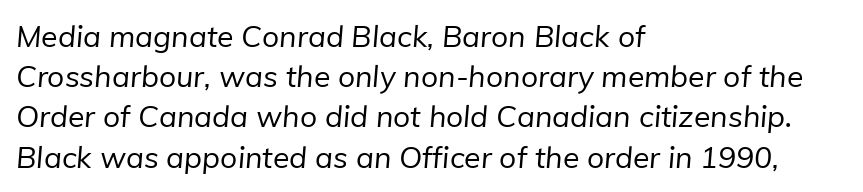
Q: Is the text bold? A: No.
Q: Is the typeface a serif or a sans-serif typeface? A: Sans-serif.
Q: Is the text underlined? A: No.
Q: How is the paragraph aligned? A: Left-aligned.
Q: Is the spacing between letters normal or unusually wide? A: Normal.
Q: Is the spacing between lines tight, normal or loose? A: Normal.
Q: Width (condensed, normal, or wide)? A: Normal.
Q: Stroke contrast? A: Low.
Q: x-height? A: Medium.
Q: Monospaced? A: No.
